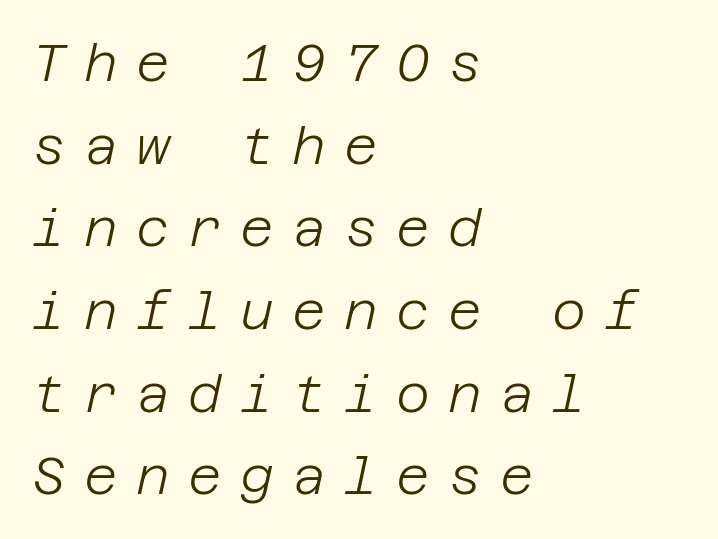
{"italic": "yes", "lean": "right", "slant_degrees": 12, "bold": "no", "weight": "light", "width": "normal", "stroke_contrast": "low", "x_height": "large", "underline": "no", "align": "left", "line_spacing": "normal", "line_spacing_ratio": 1.59, "letter_spacing": "wide", "letter_spacing_em": 0.35, "glyph_px": 52}
